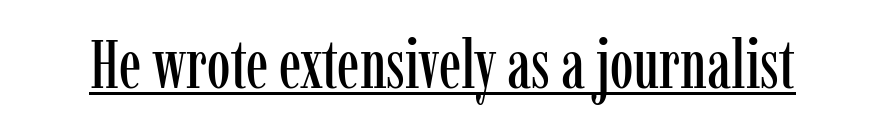
{"serif": "yes", "italic": "no", "width": "condensed", "stroke_contrast": "low", "x_height": "medium", "monospaced": "no", "underline": "yes", "letter_spacing": "normal", "letter_spacing_em": 0.0, "glyph_px": 67}
